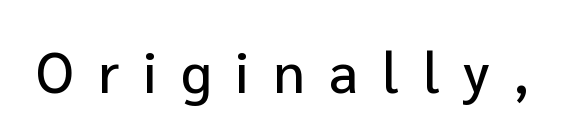
The image shows 56 px sans-serif type, upright; set unusually wide letter spacing (+0.43 em), not underlined; low stroke contrast and a medium x-height.
